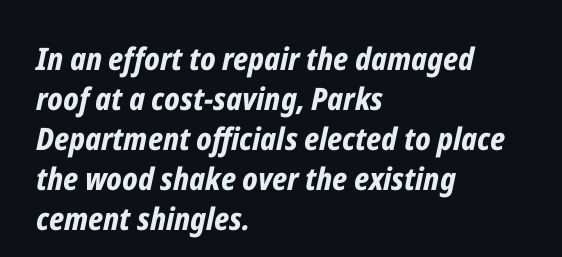
An italicized treatment has been applied to the whole sample. Baseline-to-baseline distance is the conventional proportion of letter height. The baseline area is clear. This is heavy type, rendered in bold.
